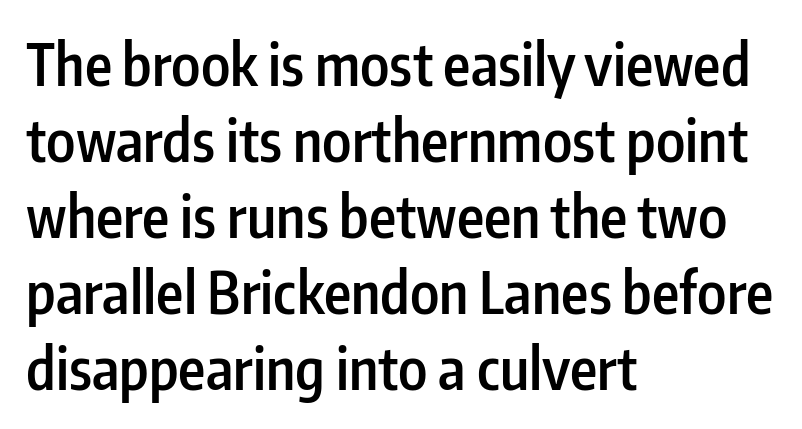
The image shows 58 px semibold, condensed sans-serif type, upright; set left-aligned, normal line spacing (1.31x), normal letter spacing, not underlined; low stroke contrast and a medium x-height.
